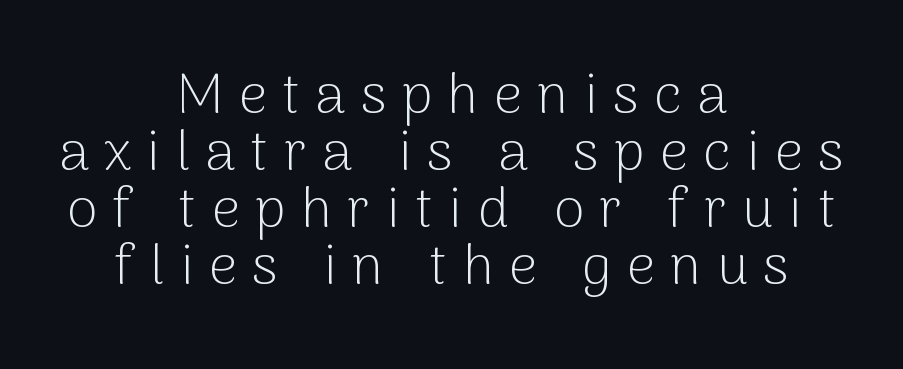
Q: Is the text bold? A: No.
Q: Is the text italic (slanted)? A: No, it is upright.
Q: Is the typeface a serif or a sans-serif typeface? A: Sans-serif.
Q: Is the text underlined? A: No.
Q: How is the paragraph aligned? A: Centered.
Q: Is the spacing between letters normal or unusually wide? A: Unusually wide.
Q: Is the spacing between lines tight, normal or loose? A: Tight.
Q: Width (condensed, normal, or wide)? A: Normal.
Q: Stroke contrast? A: Low.
Q: x-height? A: Medium.
Q: Monospaced? A: No.
